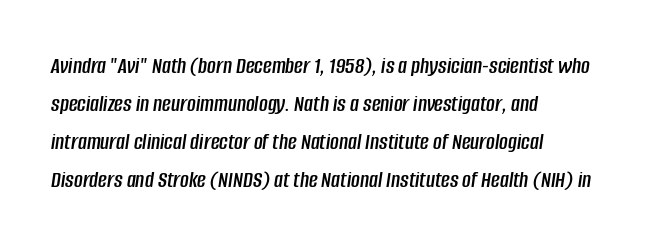
The image shows 24 px text type, italic (leaning right); set left-aligned, normal line spacing (1.59x), normal letter spacing, not underlined.
